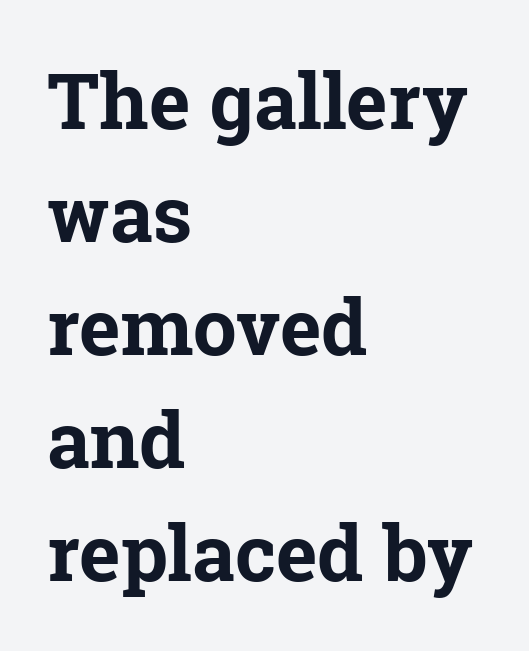
{"serif": "yes", "italic": "no", "bold": "yes", "weight": "bold", "width": "normal", "stroke_contrast": "low", "x_height": "medium", "monospaced": "no", "underline": "no", "align": "left", "line_spacing": "normal", "line_spacing_ratio": 1.45, "letter_spacing": "normal", "letter_spacing_em": 0.0, "glyph_px": 78}
